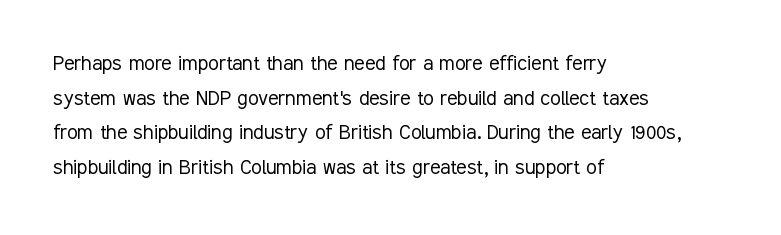
Regarding leading, the lines here are spaced in the standard way. The letters look calm and open, with moderate or lighter stems. Layout note: lines flush left. The rendering keeps characters at their native spacing. The lettering stays uniformly vertical, giving the passage a roman look. Underline: absent.
